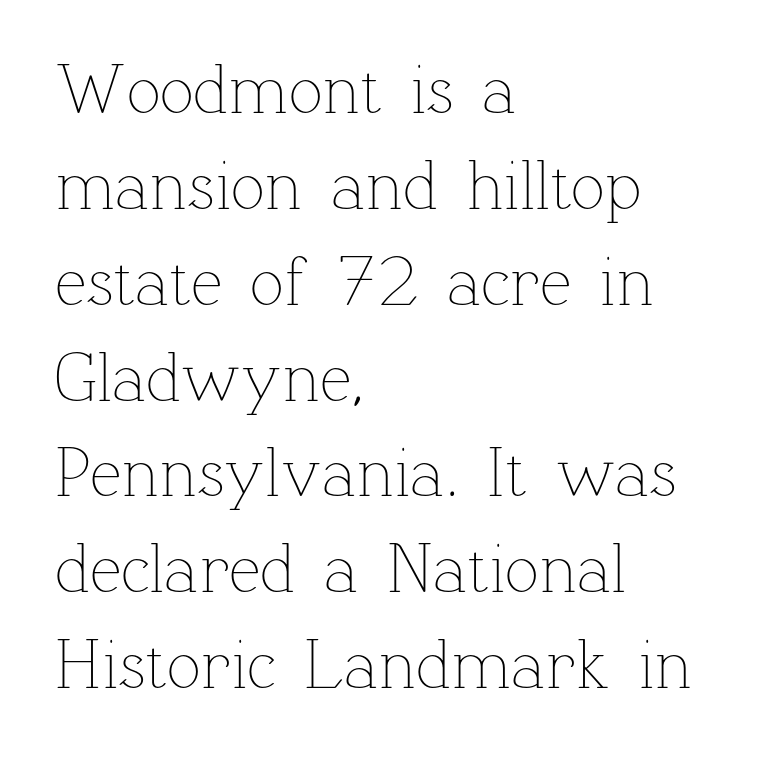
The image shows 71 px thin type, upright; set left-aligned, normal line spacing (1.35x), normal letter spacing, not underlined; low stroke contrast and a medium x-height.
